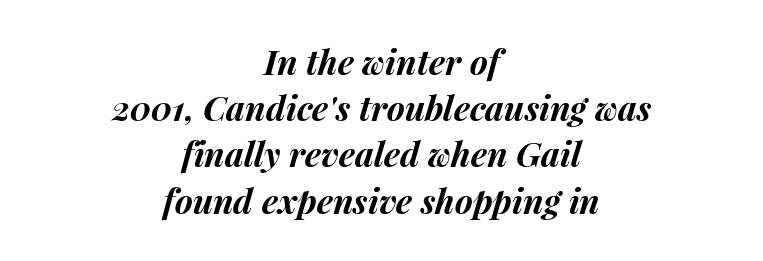
The image shows 34 px bold type, italic (leaning right); set centered, normal line spacing (1.36x), normal letter spacing, not underlined; medium stroke contrast and a medium x-height.
